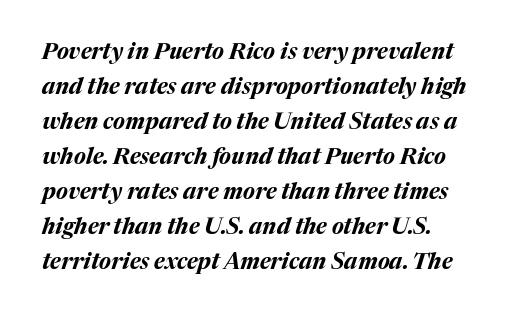
{"italic": "yes", "lean": "right", "slant_degrees": 17, "bold": "yes", "underline": "no", "align": "left", "line_spacing": "normal", "line_spacing_ratio": 1.59, "letter_spacing": "normal", "letter_spacing_em": 0.0, "glyph_px": 22}
